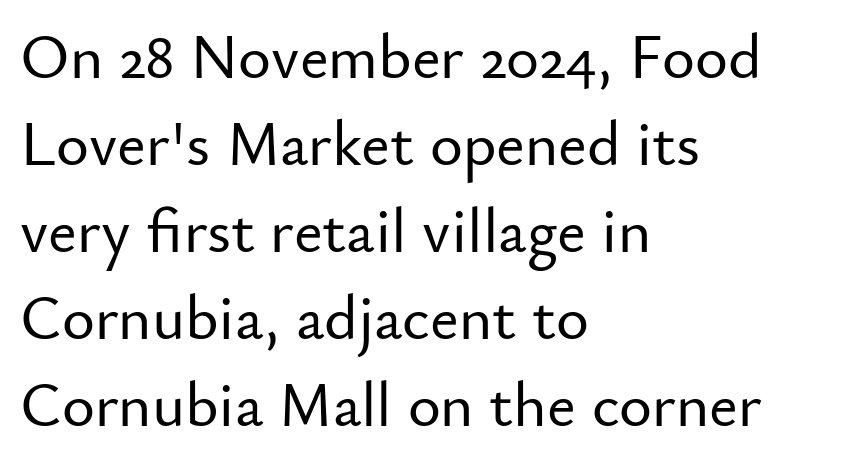
The image shows 63 px sans-serif type, upright; set left-aligned, normal line spacing (1.38x), normal letter spacing, not underlined; low stroke contrast and a small x-height.
